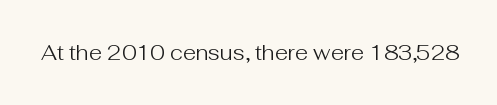
The passage shown is not underscored anywhere. The font's upright variant was chosen for this text. Stems here are at most as thick as an everyday book face. Observe the ordinary spacing: letters are neighbours, not strangers.
